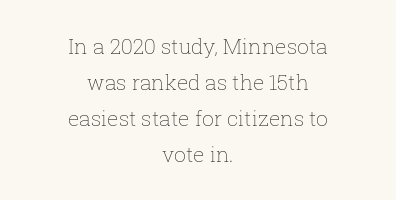
{"italic": "no", "bold": "no", "underline": "no", "align": "center", "line_spacing_ratio": 1.71, "letter_spacing": "normal", "letter_spacing_em": 0.0, "glyph_px": 21}
